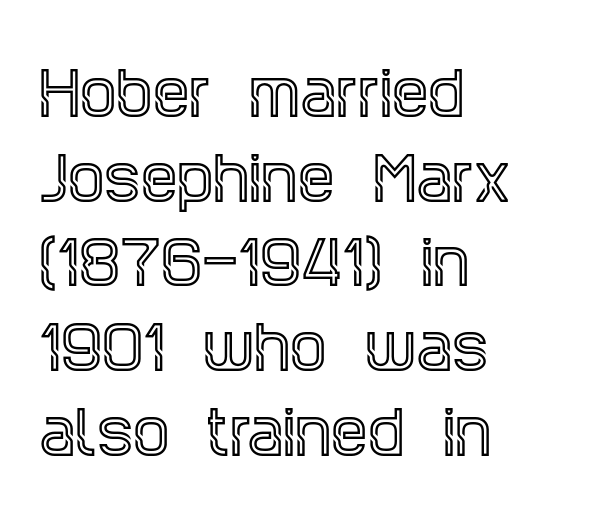
The image shows 58 px condensed serif type, upright; set left-aligned, normal line spacing (1.46x), normal letter spacing, not underlined; a large x-height.
